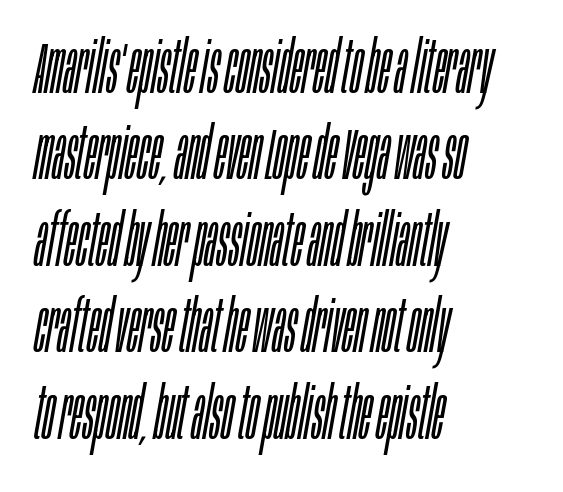
Compared with typical body copy, the letter spacing here is the same. Letters rest on an invisible, unmarked baseline. The lines are quadded left. Do the characters align in a grid? No, the font is proportional. Italic: yes, the glyphs are oblique.
